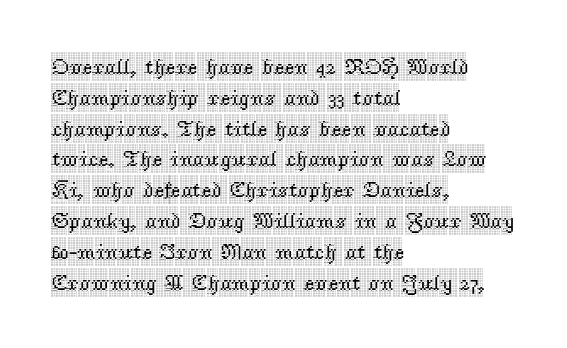
Q: Is the text italic (slanted)? A: No, it is upright.
Q: Is the text underlined? A: No.
Q: How is the paragraph aligned? A: Left-aligned.
Q: Is the spacing between letters normal or unusually wide? A: Normal.
Q: Is the spacing between lines tight, normal or loose? A: Normal.
